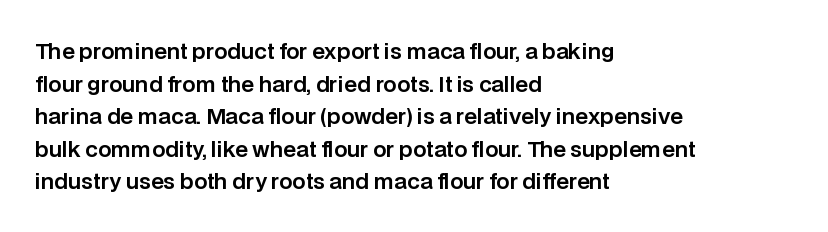
{"italic": "no", "underline": "no", "align": "left", "line_spacing": "normal", "line_spacing_ratio": 1.55, "letter_spacing": "normal", "letter_spacing_em": 0.0, "glyph_px": 21}
